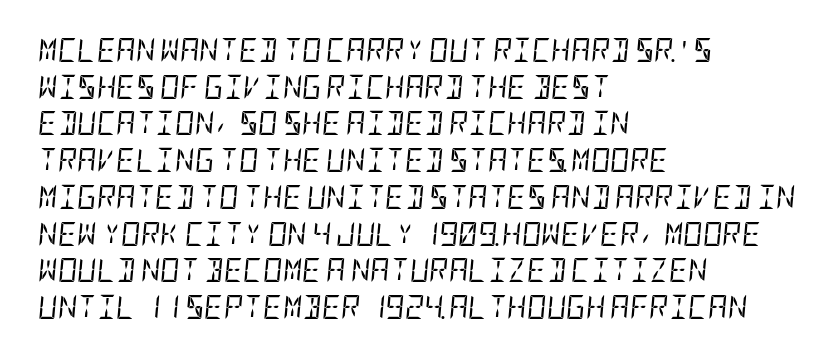
Default kerning and tracking; the words read as compact shapes. What's the leading like? Ordinary, nothing unusual. Decoration check: the copy has no underline. Bold? No — there's no thickening of the strokes.
